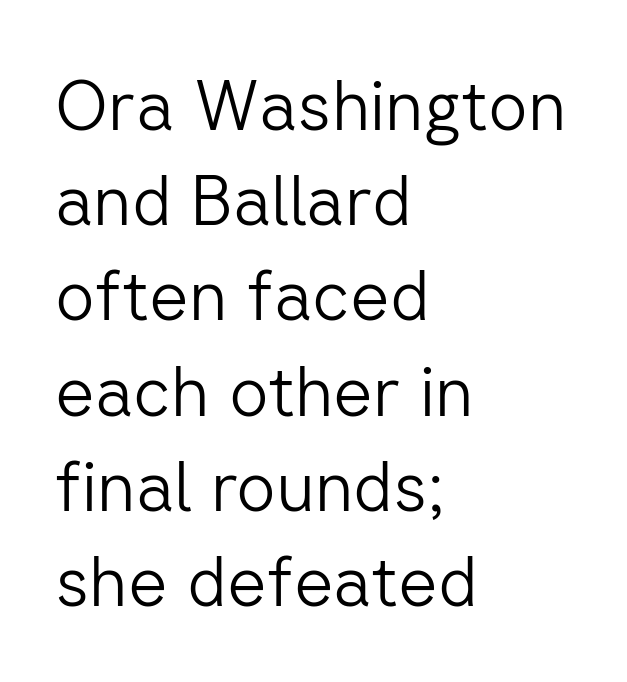
Notice how the passage keeps a crisp vertical edge on the left only. The letters carry no serifs — their stems end cleanly without finishing strokes. Varying glyph widths throughout — classic text-font behaviour. The type sits square on the baseline with zero lean. No word sits above an underline.
